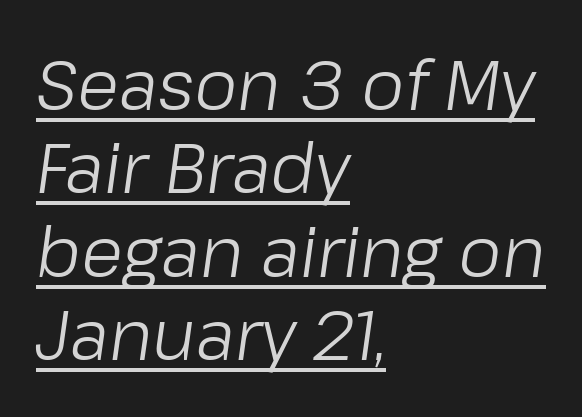
The image shows 69 px light type, italic (leaning right); set left-aligned, line spacing 1.21x, normal letter spacing, underlined; low stroke contrast and a medium x-height.
